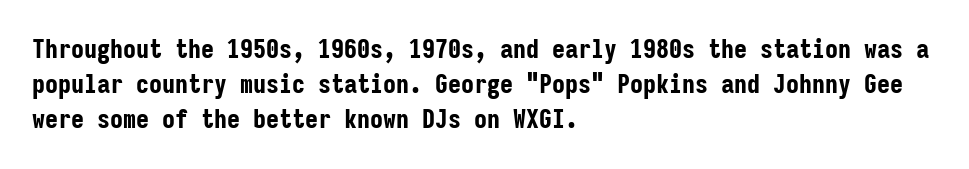
{"italic": "no", "bold": "yes", "underline": "no", "align": "left", "line_spacing": "normal", "line_spacing_ratio": 1.35, "letter_spacing": "normal", "letter_spacing_em": 0.0, "glyph_px": 26}
